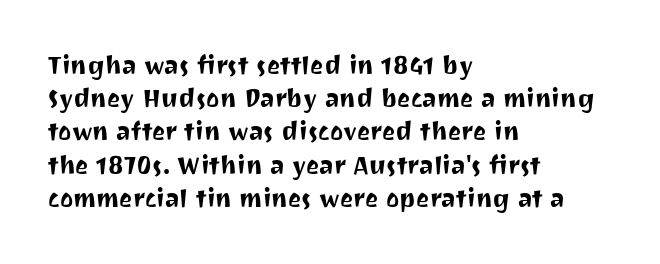
Q: Is the text italic (slanted)? A: No, it is upright.
Q: Is the text underlined? A: No.
Q: How is the paragraph aligned? A: Left-aligned.
Q: Is the spacing between letters normal or unusually wide? A: Normal.
Q: Is the spacing between lines tight, normal or loose? A: Normal.
